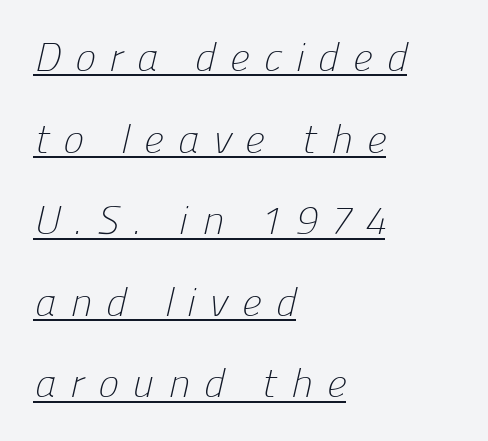
Weight: in the light-to-regular range. Does a line run under the words? Yes, clearly. Is this a fixed-width face? No — the glyphs have proportional, varying widths. There is plenty of visible air inserted between adjacent glyphs. This sample uses a sans-serif face. Does the copy run flush right? No — it runs flush left.
